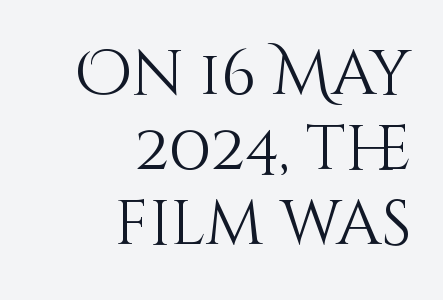
Ordinary non-slanted type is in use. The passage shown is typed in a proportional face where columns would drift. This sample uses plain, unmodified letter spacing. No extra ink here — the face is not bold. The space directly below the letters is spotless. The ragged edge is on the left, which tells us the setting is flush right.
